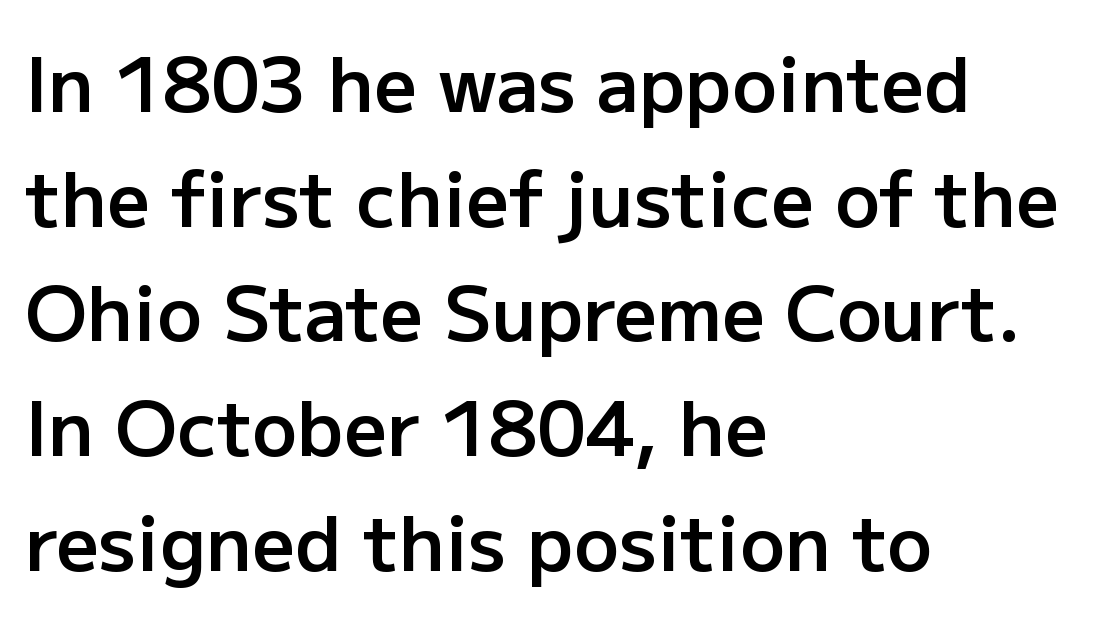
You can tell it's not italic because the verticals are truly vertical. Here the designer chose a conventional face with non-uniform glyph widths. The area under the type is left untouched. Each letter's strokes conclude bluntly, with no projecting serifs. Compared with typical body copy, the letter spacing here is the same.
